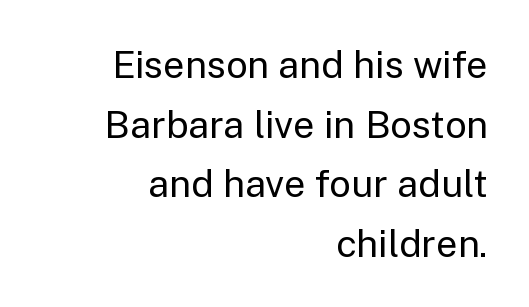
{"serif": "no", "italic": "no", "bold": "no", "weight": "regular", "width": "normal", "stroke_contrast": "low", "x_height": "medium", "monospaced": "no", "underline": "no", "align": "right", "line_spacing": "normal", "line_spacing_ratio": 1.57, "letter_spacing": "normal", "letter_spacing_em": 0.0, "glyph_px": 38}
